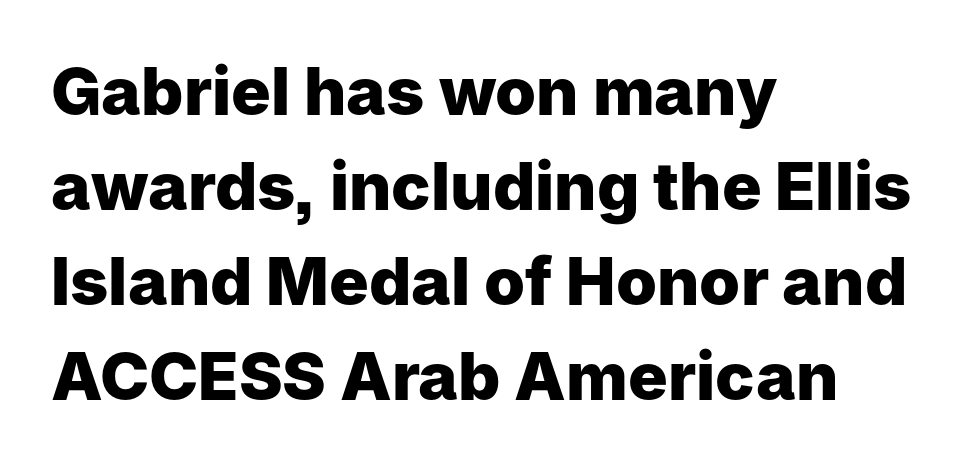
The image shows 66 px heavy sans-serif type, upright; set left-aligned, normal line spacing (1.44x), normal letter spacing, not underlined; low stroke contrast and a medium x-height.
